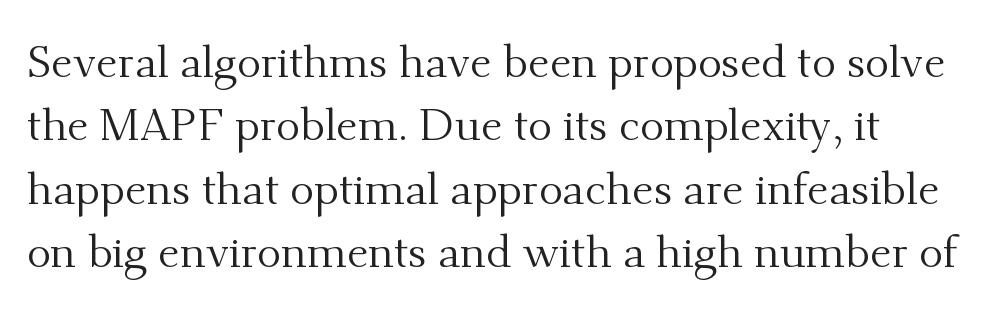
Q: Is the text bold? A: No.
Q: Is the text italic (slanted)? A: No, it is upright.
Q: Is the typeface a serif or a sans-serif typeface? A: Serif.
Q: Is the text underlined? A: No.
Q: How is the paragraph aligned? A: Left-aligned.
Q: Is the spacing between letters normal or unusually wide? A: Normal.
Q: Is the spacing between lines tight, normal or loose? A: Normal.
Q: Width (condensed, normal, or wide)? A: Normal.
Q: Stroke contrast? A: Medium.
Q: x-height? A: Small.
Q: Monospaced? A: No.
